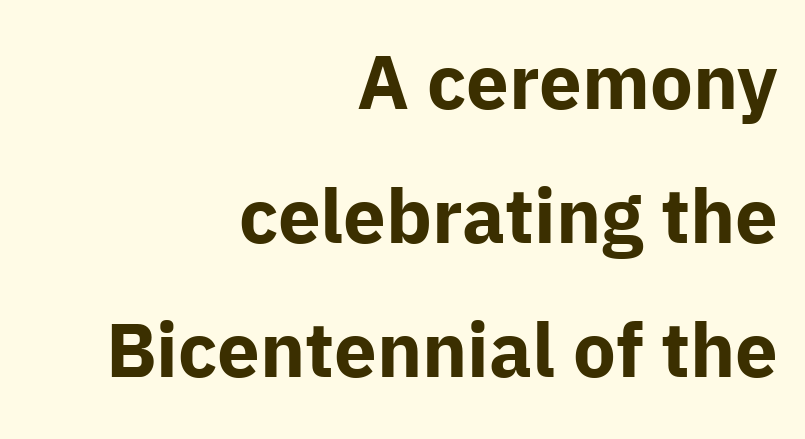
Each word holds together tightly as a unit, with standard inter-letter gaps. Descenders hang freely into open space. Posture: straight, roman, zero tilt. Classification — sans serif.
